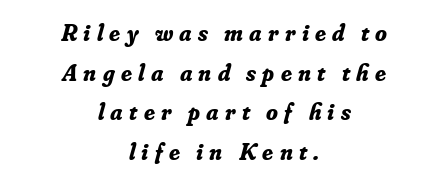
The image shows 24 px bold type, italic (leaning right); set centered, normal line spacing (1.65x), unusually wide letter spacing (+0.26 em), not underlined.
